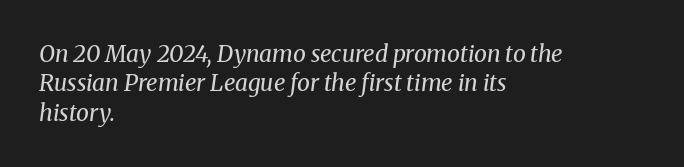
Q: Is the text bold? A: No.
Q: Is the text italic (slanted)? A: Yes, it leans right by about 8 degrees.
Q: Is the text underlined? A: No.
Q: How is the paragraph aligned? A: Left-aligned.
Q: Is the spacing between letters normal or unusually wide? A: Normal.
Q: Is the spacing between lines tight, normal or loose? A: Normal.
